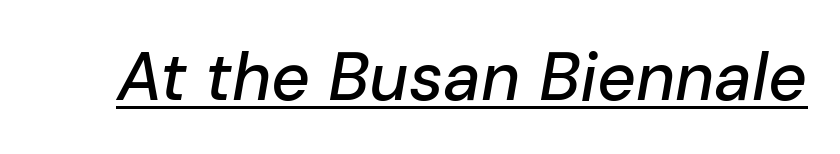
A rule runs beneath these lines of type. Spacing verdict: proportional, widths tailored to each character. Words appear dense and cohesive because spacing is normal. Characters are canted at an angle relative to the baseline's perpendicular.
